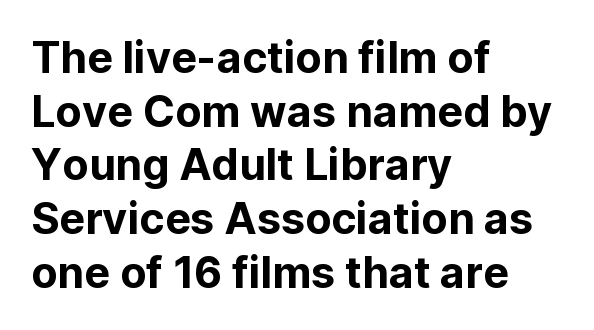
Q: Is the text italic (slanted)? A: No, it is upright.
Q: Is the typeface a serif or a sans-serif typeface? A: Sans-serif.
Q: Is the text underlined? A: No.
Q: How is the paragraph aligned? A: Left-aligned.
Q: Is the spacing between letters normal or unusually wide? A: Normal.
Q: Is the spacing between lines tight, normal or loose? A: Normal.
Q: Width (condensed, normal, or wide)? A: Normal.
Q: Stroke contrast? A: Low.
Q: x-height? A: Medium.
Q: Monospaced? A: No.
